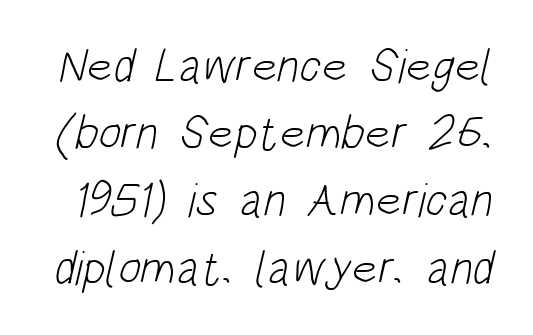
Does extra space separate the letters? No, they use regular spacing. You could not count columns in this text — the font is proportionally spaced. Each letter's strokes conclude bluntly, with no projecting serifs. The characters are drawn with everyday or finer stroke widths.
